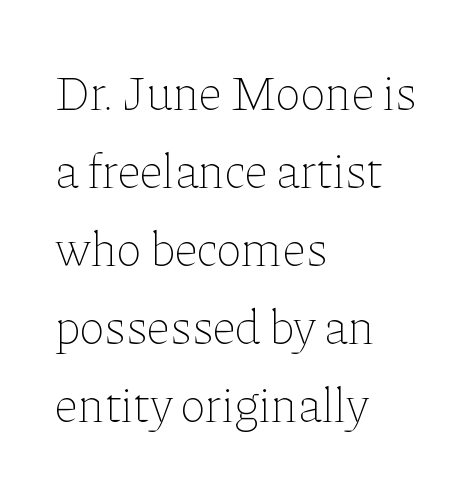
Q: Is the text bold? A: No.
Q: Is the text italic (slanted)? A: No, it is upright.
Q: Is the text underlined? A: No.
Q: How is the paragraph aligned? A: Left-aligned.
Q: Is the spacing between letters normal or unusually wide? A: Normal.
Q: Is the spacing between lines tight, normal or loose? A: Normal.
Q: Width (condensed, normal, or wide)? A: Normal.
Q: Stroke contrast? A: Low.
Q: x-height? A: Medium.
Q: Monospaced? A: No.
